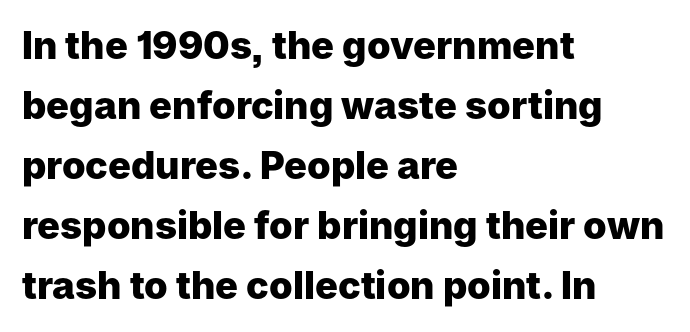
Q: Is the text bold? A: Yes.
Q: Is the text italic (slanted)? A: No, it is upright.
Q: Is the typeface a serif or a sans-serif typeface? A: Sans-serif.
Q: Is the text underlined? A: No.
Q: How is the paragraph aligned? A: Left-aligned.
Q: Is the spacing between letters normal or unusually wide? A: Normal.
Q: Is the spacing between lines tight, normal or loose? A: Normal.
Q: Width (condensed, normal, or wide)? A: Normal.
Q: Stroke contrast? A: Low.
Q: x-height? A: Medium.
Q: Monospaced? A: No.
